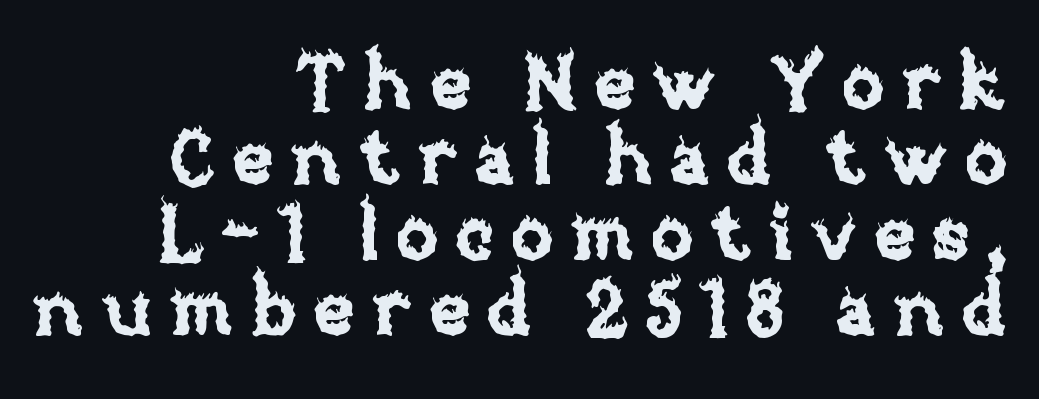
{"italic": "no", "width": "normal", "stroke_contrast": "low", "x_height": "large", "monospaced": "no", "underline": "no", "align": "right", "line_spacing": "tight", "line_spacing_ratio": 0.98, "letter_spacing": "wide", "letter_spacing_em": 0.22, "glyph_px": 77}
